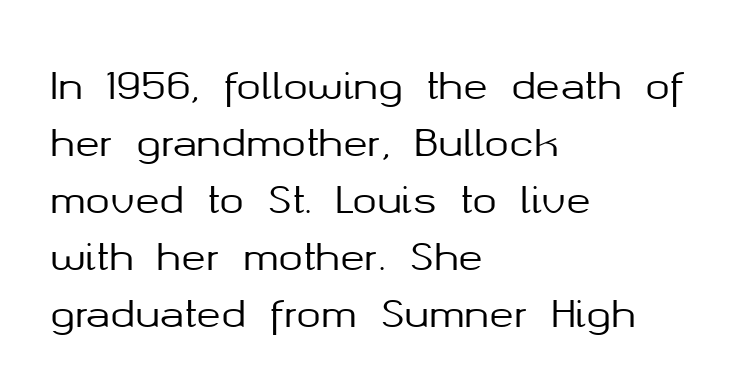
Q: Is the text italic (slanted)? A: No, it is upright.
Q: Is the typeface a serif or a sans-serif typeface? A: Sans-serif.
Q: Is the text underlined? A: No.
Q: How is the paragraph aligned? A: Left-aligned.
Q: Is the spacing between letters normal or unusually wide? A: Normal.
Q: Is the spacing between lines tight, normal or loose? A: Normal.
Q: Width (condensed, normal, or wide)? A: Normal.
Q: Stroke contrast? A: Medium.
Q: x-height? A: Medium.
Q: Monospaced? A: No.
